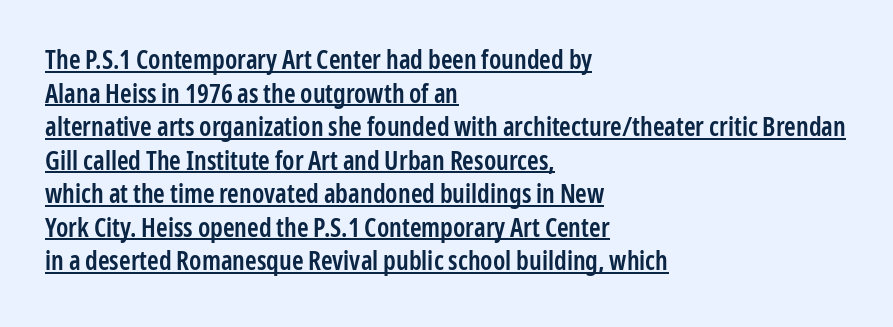
Q: Is the text bold? A: Semi-bold.
Q: Is the text italic (slanted)? A: No, it is upright.
Q: Is the text underlined? A: Yes.
Q: How is the paragraph aligned? A: Left-aligned.
Q: Is the spacing between letters normal or unusually wide? A: Normal.
Q: Is the spacing between lines tight, normal or loose? A: Normal.
